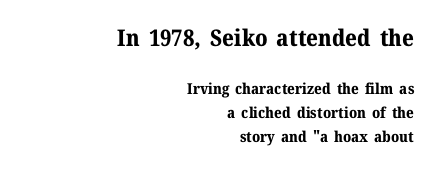
The image shows 23 px bold type, upright; set right-aligned, normal line spacing (1.62x), normal letter spacing, not underlined; the first (top) block is 1.53x larger.
